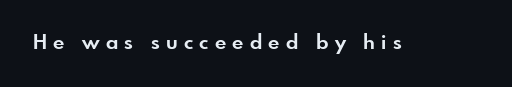
{"italic": "no", "bold": "yes", "underline": "no", "letter_spacing": "wide", "letter_spacing_em": 0.31, "glyph_px": 20}
